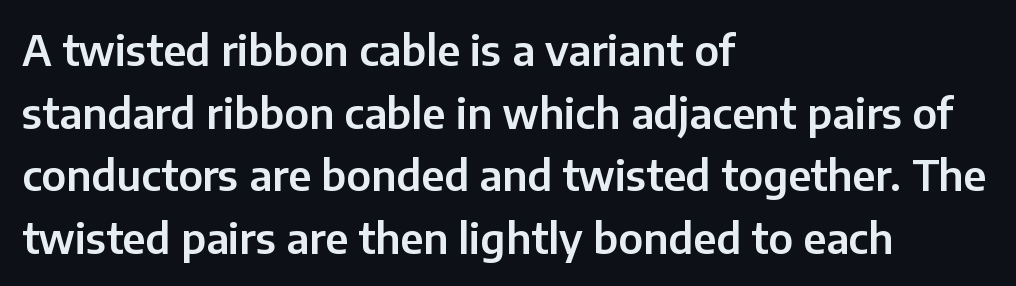
The image shows 42 px sans-serif type, upright; set left-aligned, normal line spacing (1.49x), normal letter spacing, not underlined; low stroke contrast and a medium x-height.
